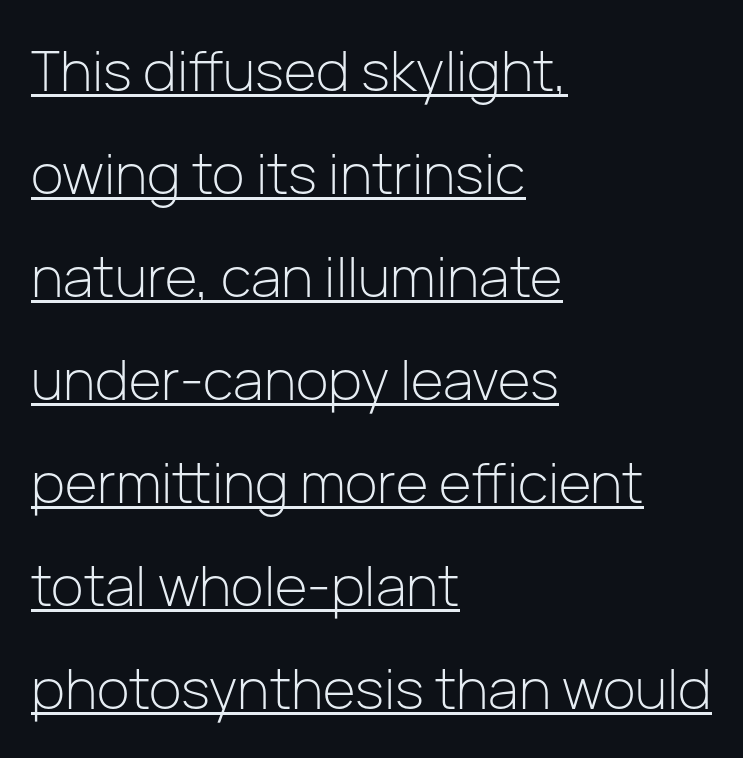
{"serif": "no", "italic": "no", "bold": "no", "weight": "light", "width": "normal", "stroke_contrast": "low", "x_height": "medium", "monospaced": "no", "underline": "yes", "align": "left", "line_spacing_ratio": 1.84, "letter_spacing": "normal", "letter_spacing_em": 0.0, "glyph_px": 56}
